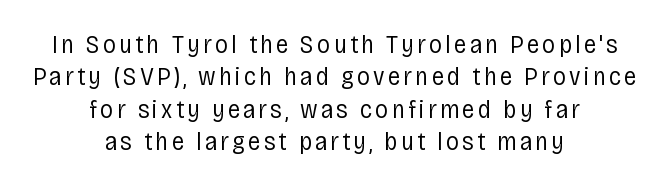
Q: Is the text bold? A: No.
Q: Is the text italic (slanted)? A: No, it is upright.
Q: Is the text underlined? A: No.
Q: How is the paragraph aligned? A: Centered.
Q: Is the spacing between lines tight, normal or loose? A: Normal.
